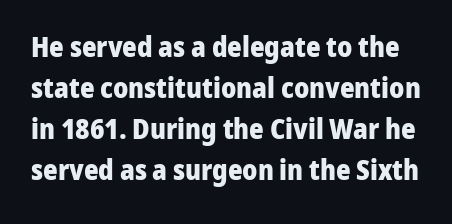
Leading: standard. Compared with an ordinary text face, these strokes are far heavier — a full bold. Each row of text sits above clean, open space. Varying glyph widths throughout — classic text-font behaviour. The letters carry no serifs — their stems end cleanly without finishing strokes. The passage shown has conventional tracking throughout.
